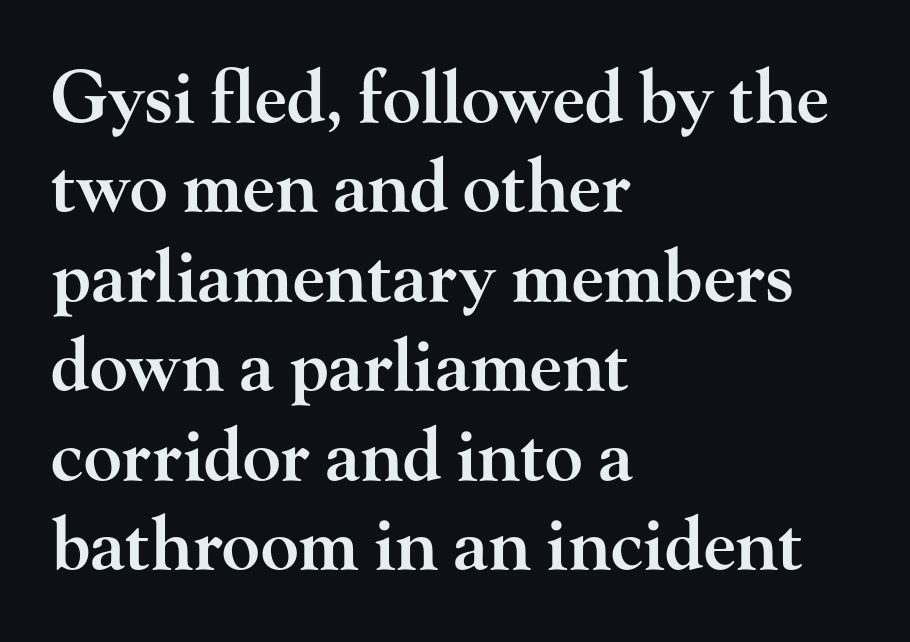
The image shows 71 px semibold, wide serif type, upright; set left-aligned, normal line spacing (1.26x), normal letter spacing, not underlined; high stroke contrast and a small x-height.
